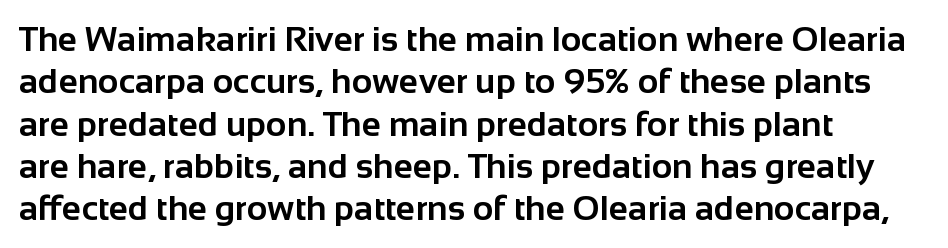
The image shows 35 px bold sans-serif type, upright; set left-aligned, line spacing 1.21x, normal letter spacing, not underlined; low stroke contrast and a medium x-height.
